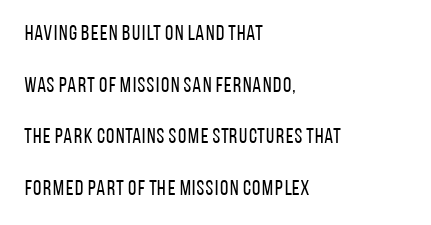
These lines were composed using upright roman letters. Heaviness? Minimal to ordinary, like unemphasized prose. Anything drawn beneath the words? Only blank space. Vertical spacing — loose.
